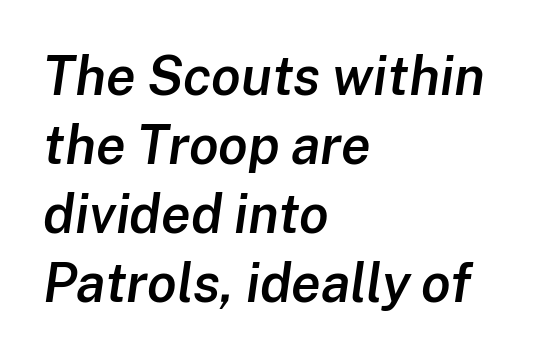
Rule under the text: the space is simply empty. This sample uses an oblique cut, with every glyph tilted off the vertical. No extra tracking has been applied to these lines. The strokes are fattened partway — semibold, not bold. The rendering uses natural spacing where letterforms have individual widths.
